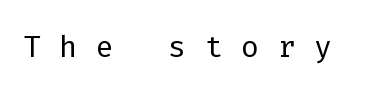
{"serif": "no", "italic": "no", "bold": "no", "weight": "light", "width": "normal", "stroke_contrast": "low", "x_height": "medium", "monospaced": "yes", "underline": "no", "letter_spacing": "wide", "letter_spacing_em": 0.44, "glyph_px": 42}
